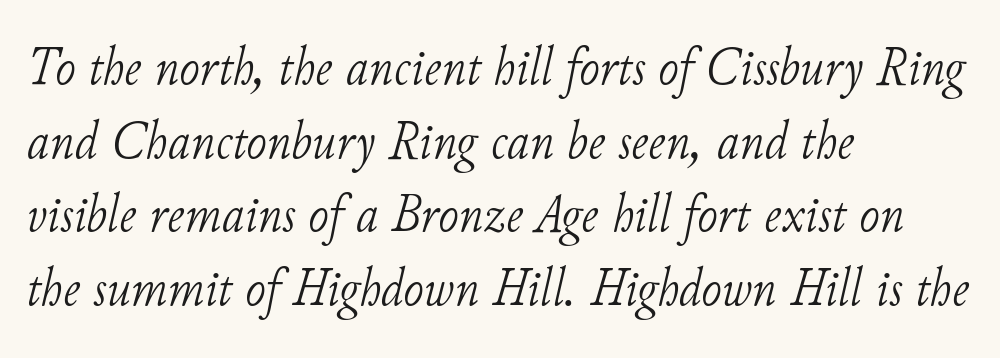
The image shows 55 px light serif type, italic (leaning right); set left-aligned, normal line spacing (1.34x), normal letter spacing, not underlined; low stroke contrast and a small x-height.
